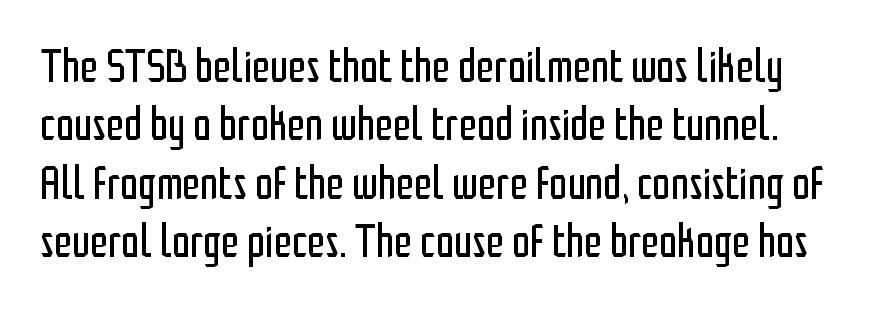
Weight class: somewhere from thin through regular. No italicization has been applied; the sample stays upright. Observe the ordinary spacing: letters are neighbours, not strangers. The face used here is proportionally spaced, like ordinary book or web type. Is this a sans? Yes — the strokes have no serifs.
